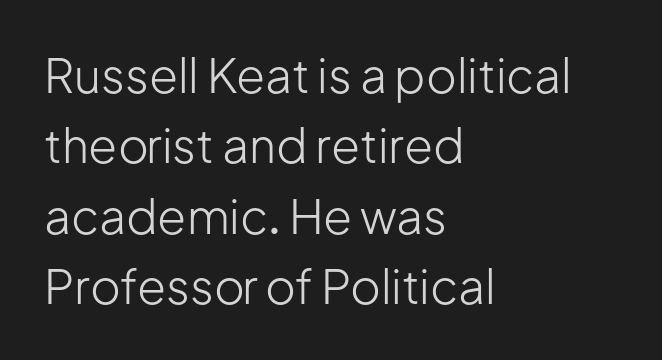
The image shows 47 px light sans-serif type, upright; set left-aligned, normal line spacing (1.5x), normal letter spacing, not underlined; low stroke contrast and a medium x-height.
